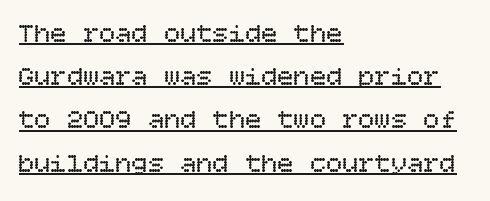
{"italic": "no", "bold": "no", "underline": "yes", "align": "left", "line_spacing": "normal", "line_spacing_ratio": 1.6, "letter_spacing": "normal", "letter_spacing_em": 0.0, "glyph_px": 27}
